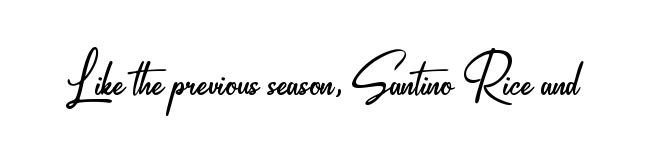
Q: Is the text bold? A: No.
Q: Is the text italic (slanted)? A: Yes.
Q: Is the typeface a serif or a sans-serif typeface? A: Sans-serif.
Q: Is the text underlined? A: No.
Q: Is the spacing between letters normal or unusually wide? A: Normal.
Q: Width (condensed, normal, or wide)? A: Condensed.
Q: Stroke contrast? A: Low.
Q: x-height? A: Small.
Q: Monospaced? A: No.
